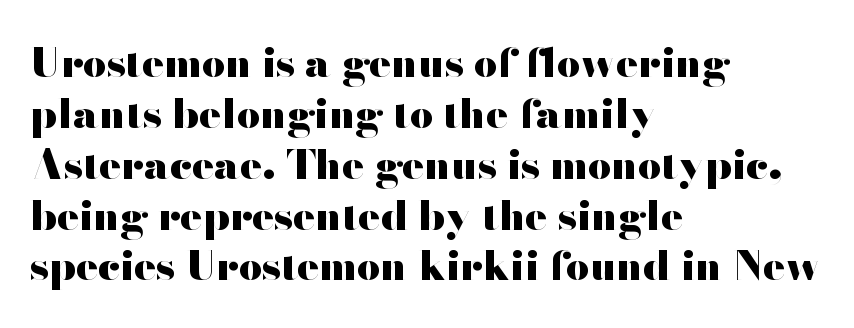
Q: Is the text bold? A: Yes.
Q: Is the text italic (slanted)? A: No, it is upright.
Q: Is the typeface a serif or a sans-serif typeface? A: Sans-serif.
Q: Is the text underlined? A: No.
Q: How is the paragraph aligned? A: Left-aligned.
Q: Is the spacing between letters normal or unusually wide? A: Normal.
Q: Width (condensed, normal, or wide)? A: Wide.
Q: Stroke contrast? A: High.
Q: x-height? A: Small.
Q: Monospaced? A: No.
